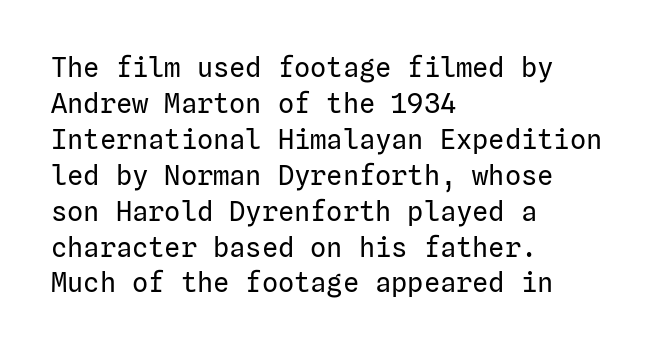
A clean baseline with only descenders dipping below it. The letters stand upright; this is a roman face. The letterforms sit shoulder to shoulder at normal distance. The compositor pushed each line to the left boundary.
